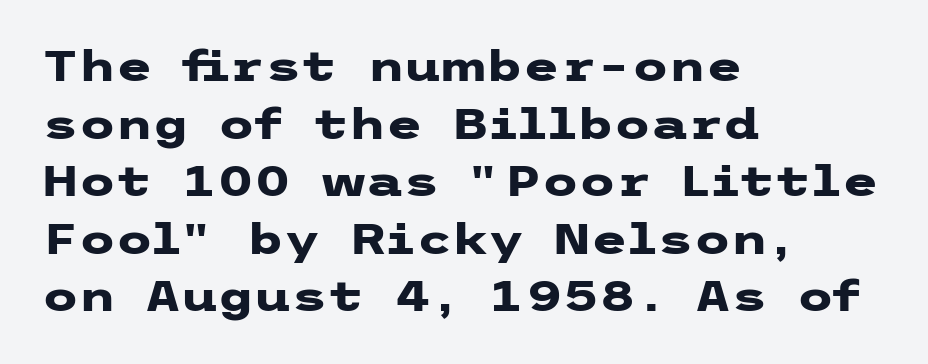
The image shows 42 px heavy, wide sans-serif type, upright; set left-aligned, normal line spacing (1.37x), normal letter spacing, not underlined; low stroke contrast and a medium x-height.
